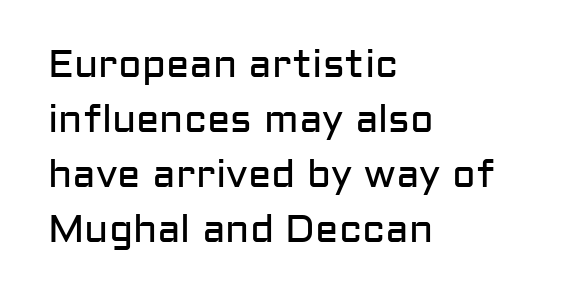
{"serif": "no", "italic": "no", "bold": "no", "weight": "regular", "width": "normal", "stroke_contrast": "low", "x_height": "medium", "monospaced": "no", "underline": "no", "align": "left", "line_spacing": "normal", "line_spacing_ratio": 1.41, "letter_spacing": "normal", "letter_spacing_em": 0.0, "glyph_px": 39}
